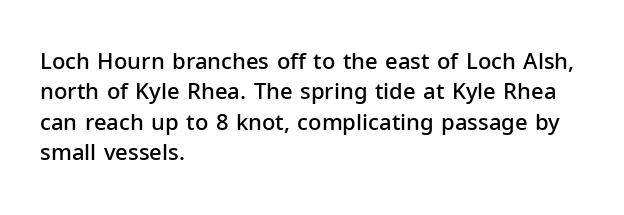
Q: Is the text bold? A: Semi-bold.
Q: Is the text italic (slanted)? A: No, it is upright.
Q: Is the text underlined? A: No.
Q: How is the paragraph aligned? A: Left-aligned.
Q: Is the spacing between letters normal or unusually wide? A: Normal.
Q: Is the spacing between lines tight, normal or loose? A: Normal.
